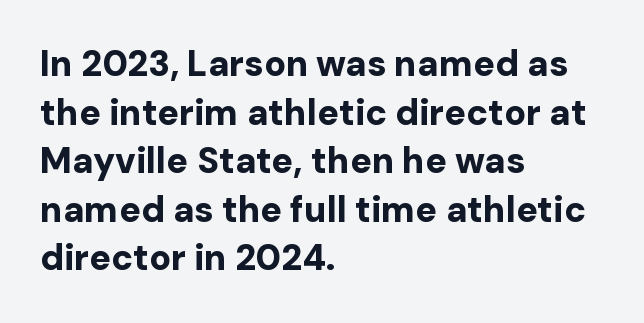
The image shows 36 px bold sans-serif type, upright; set left-aligned, normal line spacing (1.35x), normal letter spacing, not underlined; low stroke contrast and a medium x-height.
